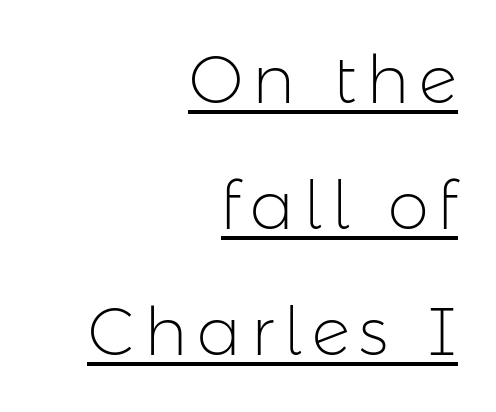
Q: Is the text bold? A: No.
Q: Is the text italic (slanted)? A: No, it is upright.
Q: Is the typeface a serif or a sans-serif typeface? A: Sans-serif.
Q: Is the text underlined? A: Yes.
Q: How is the paragraph aligned? A: Right-aligned.
Q: Is the spacing between lines tight, normal or loose? A: Loose.
Q: Width (condensed, normal, or wide)? A: Normal.
Q: Stroke contrast? A: Low.
Q: x-height? A: Medium.
Q: Monospaced? A: No.
